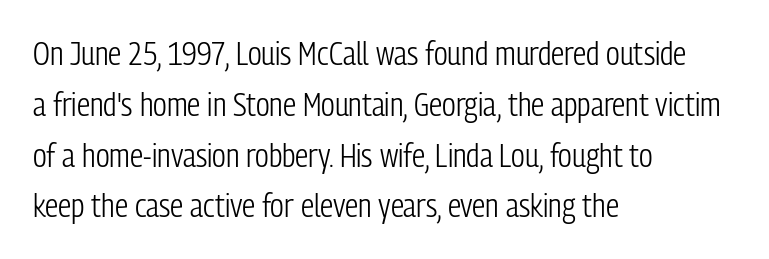
The image shows 33 px light, condensed sans-serif type, upright; set left-aligned, normal line spacing (1.54x), normal letter spacing, not underlined; low stroke contrast and a medium x-height.
